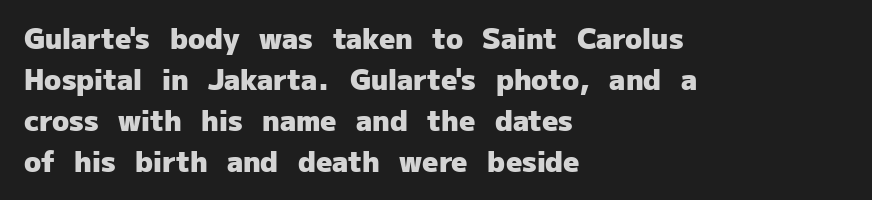
Q: Is the text bold? A: Yes.
Q: Is the text italic (slanted)? A: No, it is upright.
Q: Is the typeface a serif or a sans-serif typeface? A: Sans-serif.
Q: Is the text underlined? A: No.
Q: How is the paragraph aligned? A: Left-aligned.
Q: Is the spacing between letters normal or unusually wide? A: Normal.
Q: Is the spacing between lines tight, normal or loose? A: Normal.
Q: Width (condensed, normal, or wide)? A: Normal.
Q: Stroke contrast? A: Low.
Q: x-height? A: Medium.
Q: Monospaced? A: No.
